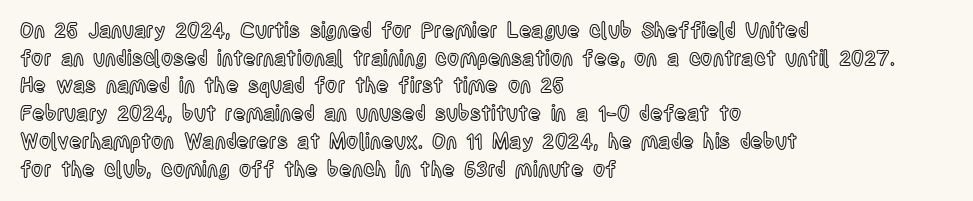
{"italic": "no", "underline": "no", "align": "left", "line_spacing": "normal", "line_spacing_ratio": 1.32, "letter_spacing": "normal", "letter_spacing_em": 0.0, "glyph_px": 21}
